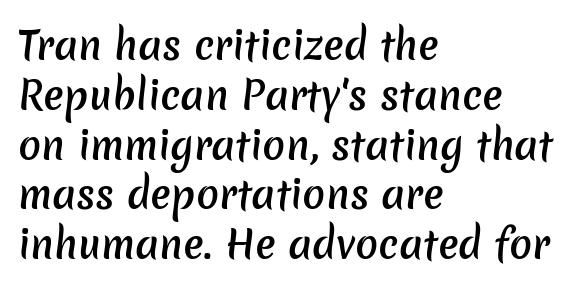
Q: Is the text bold? A: Semi-bold.
Q: Is the typeface a serif or a sans-serif typeface? A: Sans-serif.
Q: Is the text underlined? A: No.
Q: How is the paragraph aligned? A: Left-aligned.
Q: Is the spacing between letters normal or unusually wide? A: Normal.
Q: Is the spacing between lines tight, normal or loose? A: Normal.
Q: Width (condensed, normal, or wide)? A: Normal.
Q: Stroke contrast? A: Low.
Q: x-height? A: Medium.
Q: Monospaced? A: No.
